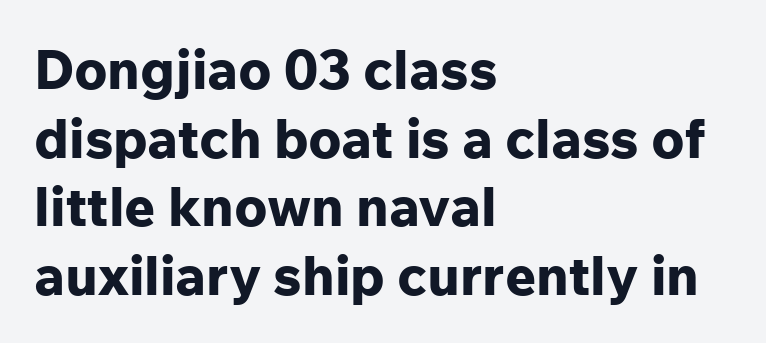
{"serif": "no", "italic": "no", "bold": "yes", "weight": "bold", "width": "normal", "stroke_contrast": "low", "x_height": "medium", "monospaced": "no", "underline": "no", "align": "left", "line_spacing": "normal", "line_spacing_ratio": 1.27, "letter_spacing": "normal", "letter_spacing_em": 0.0, "glyph_px": 54}
